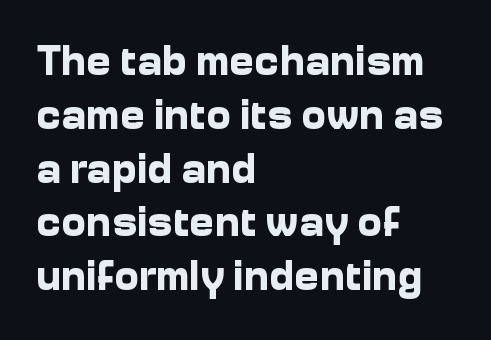
The image shows 42 px bold sans-serif type, upright; set left-aligned, normal line spacing (1.28x), normal letter spacing, not underlined; low stroke contrast and a medium x-height.
